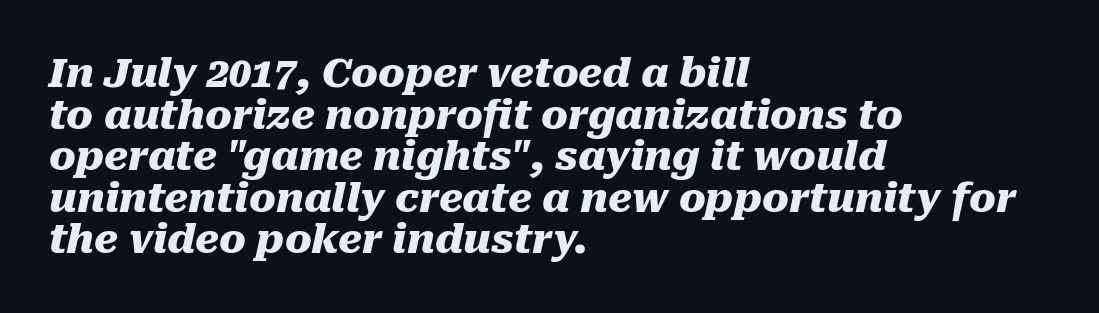
Q: Is the text bold? A: Yes.
Q: Is the text italic (slanted)? A: Yes, it leans right by about 10 degrees.
Q: Is the text underlined? A: No.
Q: How is the paragraph aligned? A: Left-aligned.
Q: Is the spacing between letters normal or unusually wide? A: Normal.
Q: Is the spacing between lines tight, normal or loose? A: Tight.
Q: Width (condensed, normal, or wide)? A: Normal.
Q: Stroke contrast? A: Medium.
Q: x-height? A: Medium.
Q: Monospaced? A: No.
